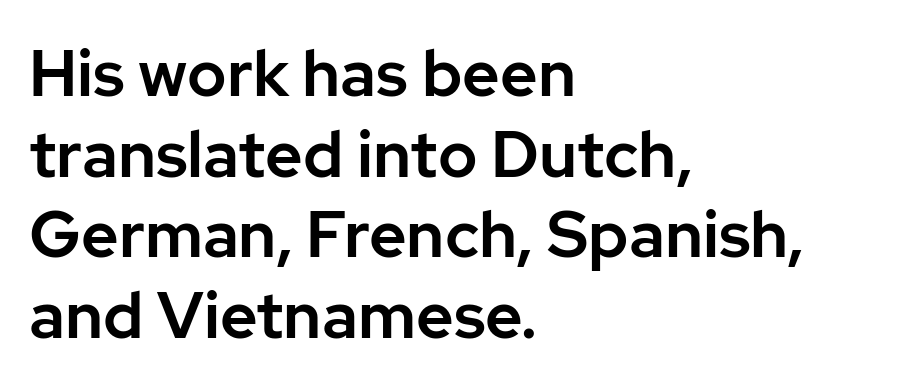
{"serif": "no", "italic": "no", "width": "normal", "stroke_contrast": "low", "x_height": "medium", "monospaced": "no", "underline": "no", "align": "left", "line_spacing_ratio": 1.24, "letter_spacing": "normal", "letter_spacing_em": 0.0, "glyph_px": 65}
